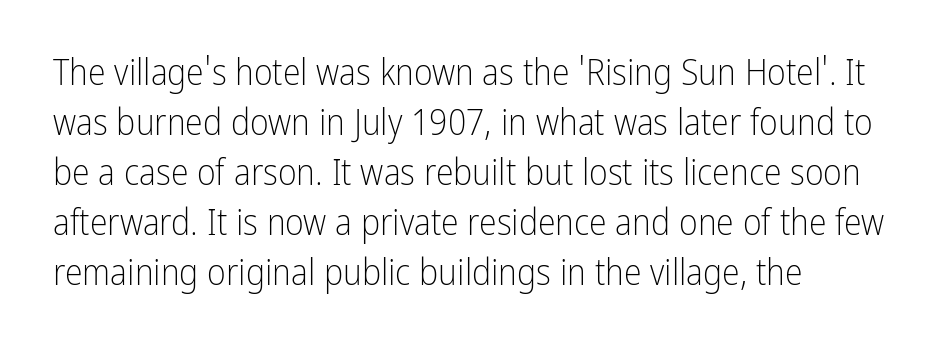
{"serif": "no", "italic": "no", "bold": "no", "weight": "light", "width": "condensed", "stroke_contrast": "low", "x_height": "medium", "monospaced": "no", "underline": "no", "align": "left", "line_spacing": "normal", "line_spacing_ratio": 1.39, "letter_spacing": "normal", "letter_spacing_em": 0.0, "glyph_px": 36}
